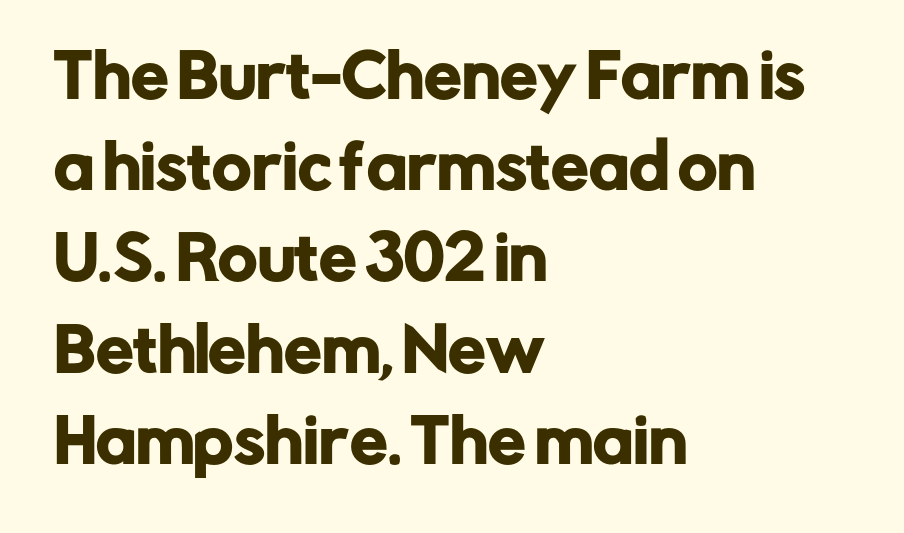
Q: Is the text italic (slanted)? A: No, it is upright.
Q: Is the typeface a serif or a sans-serif typeface? A: Sans-serif.
Q: Is the text underlined? A: No.
Q: How is the paragraph aligned? A: Left-aligned.
Q: Is the spacing between letters normal or unusually wide? A: Normal.
Q: Is the spacing between lines tight, normal or loose? A: Normal.
Q: Width (condensed, normal, or wide)? A: Normal.
Q: Stroke contrast? A: Low.
Q: x-height? A: Medium.
Q: Monospaced? A: No.
